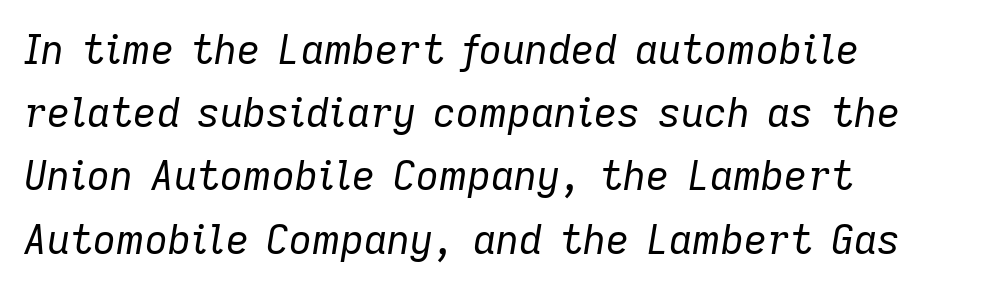
These lines keep a tight, regular rhythm from letter to letter. The rendering uses a moderate line-height, typical for paragraphs. The rendering applies a slant to the glyphs. Here the designer chose a conventional face with non-uniform glyph widths. A clean baseline with only descenders dipping below it. Stem width sits at or under what a default text font uses.
